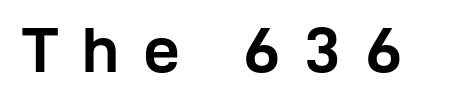
Just letters on the line, the space beneath them empty. These lines have a slow, spaced-out rhythm from letter to letter. The passage shown is typeset with a sans-serif family. No italicization has been applied; the sample stays upright.
